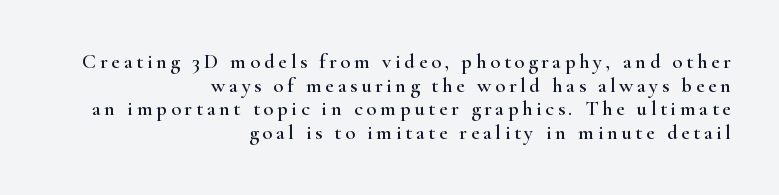
Each new line begins almost immediately beneath the previous one. Lines of text with bare space underneath. In CSS terms this would be text-align: right. The typography opts for an upright posture over an oblique one.
